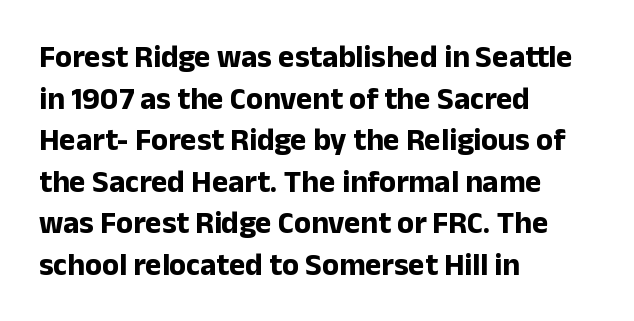
Q: Is the text bold? A: Yes.
Q: Is the text italic (slanted)? A: No, it is upright.
Q: Is the typeface a serif or a sans-serif typeface? A: Sans-serif.
Q: Is the text underlined? A: No.
Q: How is the paragraph aligned? A: Left-aligned.
Q: Is the spacing between letters normal or unusually wide? A: Normal.
Q: Is the spacing between lines tight, normal or loose? A: Normal.
Q: Width (condensed, normal, or wide)? A: Normal.
Q: Stroke contrast? A: Low.
Q: x-height? A: Medium.
Q: Monospaced? A: No.
